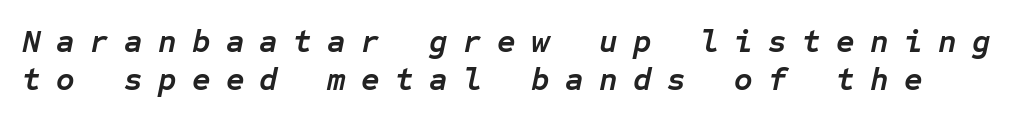
Typesetter's note: full bold, strokes at maximum text heaviness. In terms of posture, this sample is oblique. You could only call the tracking loose — the letters float apart. The rendering uses typewriter-style spacing with identical character cells.
